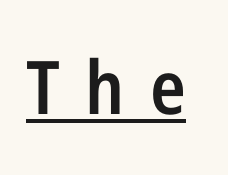
These lines are rendered in a variable-pitch font. There is plenty of visible air inserted between adjacent glyphs. Quick note: not italic, upright. Students, observe the line beneath the letters — that is underlining. Slightly chunky letters — semibold, I'd say, not full bold. The rendering shows plain stroke endings on the letterforms — a sans-serif design.
